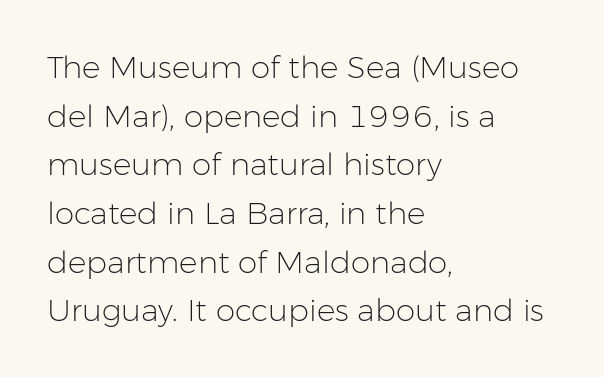
This rendering leaves character spacing at its baseline value. Is the type heavy? It reads as light-to-regular instead. A normal amount of white space separates one row of letters from the next. The letters advance in unequal steps, a hallmark of proportional type. The rendering shows plain stroke endings on the letterforms — a sans-serif design. Characters remain perfectly vertical along every line.
